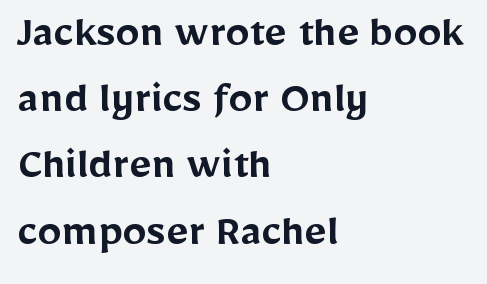
Q: Is the text bold? A: Semi-bold.
Q: Is the text italic (slanted)? A: No, it is upright.
Q: Is the typeface a serif or a sans-serif typeface? A: Sans-serif.
Q: Is the text underlined? A: No.
Q: How is the paragraph aligned? A: Left-aligned.
Q: Is the spacing between letters normal or unusually wide? A: Normal.
Q: Is the spacing between lines tight, normal or loose? A: Normal.
Q: Width (condensed, normal, or wide)? A: Normal.
Q: Stroke contrast? A: Low.
Q: x-height? A: Medium.
Q: Monospaced? A: No.
